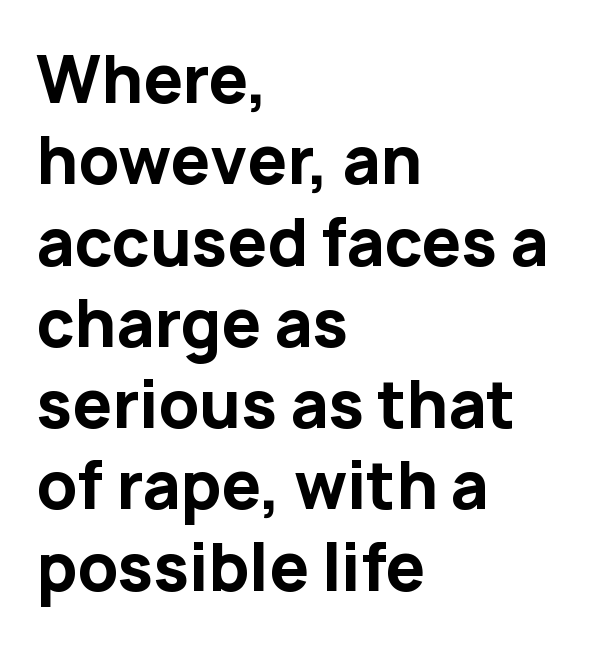
Q: Is the text bold? A: Yes.
Q: Is the text italic (slanted)? A: No, it is upright.
Q: Is the typeface a serif or a sans-serif typeface? A: Sans-serif.
Q: Is the text underlined? A: No.
Q: How is the paragraph aligned? A: Left-aligned.
Q: Is the spacing between letters normal or unusually wide? A: Normal.
Q: Is the spacing between lines tight, normal or loose? A: Normal.
Q: Width (condensed, normal, or wide)? A: Normal.
Q: Stroke contrast? A: Low.
Q: x-height? A: Medium.
Q: Monospaced? A: No.
